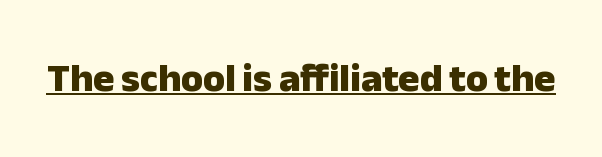
{"serif": "no", "italic": "no", "bold": "yes", "weight": "heavy", "width": "normal", "stroke_contrast": "low", "x_height": "medium", "monospaced": "no", "underline": "yes", "letter_spacing": "normal", "letter_spacing_em": 0.0, "glyph_px": 40}
